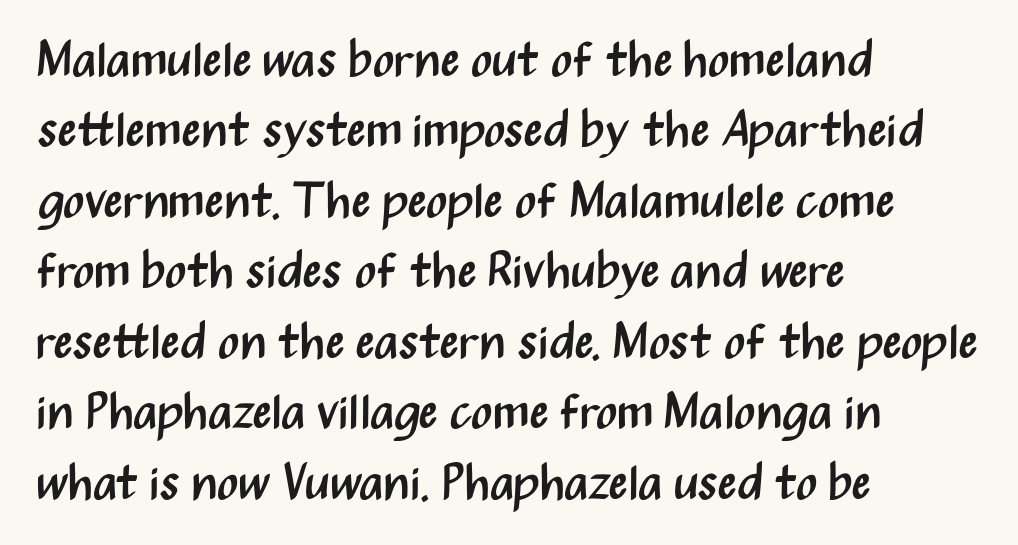
Heaviness? Minimal to ordinary, like unemphasized prose. The passage is arranged the way most books set body copy — flush left. Letters rest on an invisible, unmarked baseline. If you drew a line through each stem, it would be perfectly vertical. You could not count columns in this text — the font is proportionally spaced.
